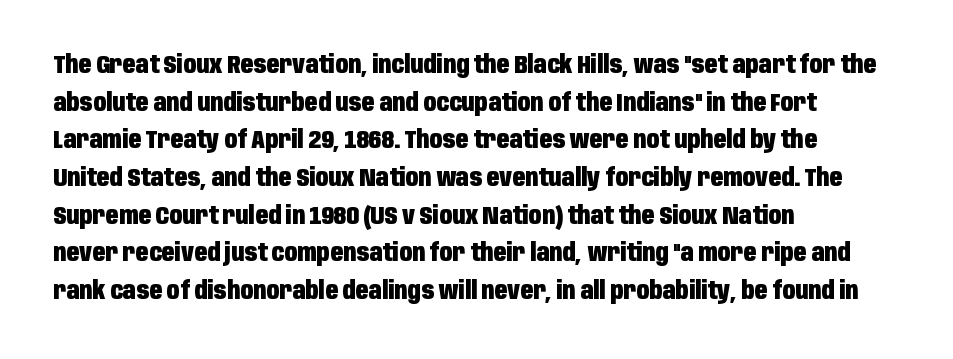
Q: Is the text bold? A: Yes.
Q: Is the text italic (slanted)? A: No, it is upright.
Q: Is the text underlined? A: No.
Q: How is the paragraph aligned? A: Left-aligned.
Q: Is the spacing between letters normal or unusually wide? A: Normal.
Q: Is the spacing between lines tight, normal or loose? A: Normal.
